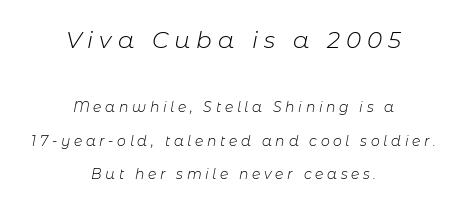
If you measured baseline to baseline, you'd find a long distance. Bare-footed words on every line. These lines were composed using italics. Does the bottom block carry the larger type? No, the top block does. The paragraph has two soft edges and a firm central axis. These glyphs show unthickened strokes, regular width or finer.
